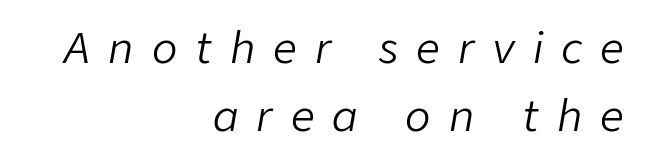
The image shows 42 px light type, italic (leaning right); set right-aligned, normal line spacing (1.63x), unusually wide letter spacing (+0.43 em), not underlined; low stroke contrast and a medium x-height.
